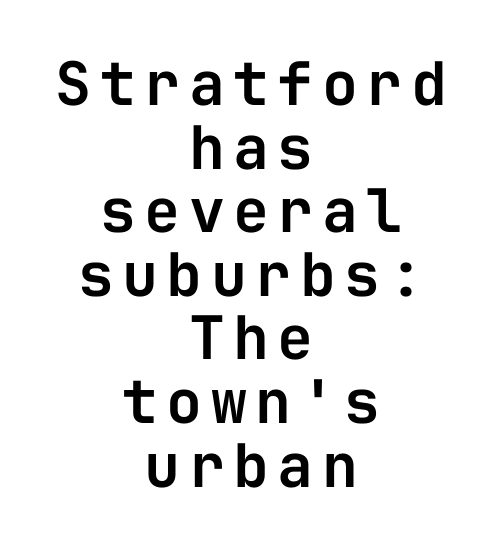
Lines of text with bare space underneath. Is this a fixed-width face? Yes — each glyph sits in an identical cell. Notice how the stems are strictly vertical — no italics here. Does the leading feel generous? Not at all — it's pinched. Horizontal alignment here is central, giving a formal, balanced look.
